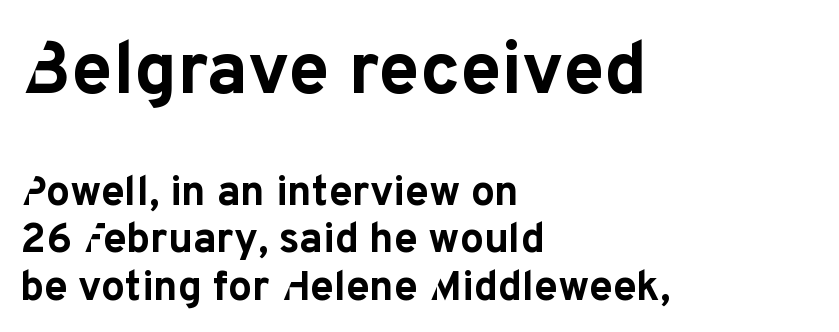
{"serif": "no", "italic": "no", "bold": "yes", "weight": "bold", "width": "normal", "stroke_contrast": "low", "x_height": "medium", "monospaced": "no", "underline": "no", "align": "left", "line_spacing": "tight", "line_spacing_ratio": 1.13, "letter_spacing": "normal", "letter_spacing_em": 0.0, "larger_block": "first", "size_ratio": 1.76, "glyph_px": 74}
